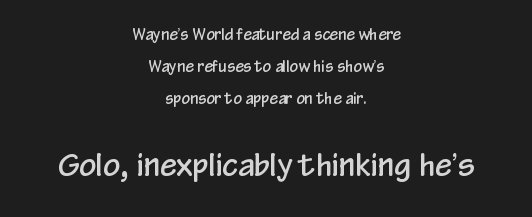
{"serif": "no", "italic": "no", "width": "condensed", "stroke_contrast": "low", "x_height": "medium", "monospaced": "no", "underline": "no", "align": "center", "line_spacing": "loose", "line_spacing_ratio": 2.14, "letter_spacing": "normal", "letter_spacing_em": 0.0, "larger_block": "second", "size_ratio": 2.0, "glyph_px": 30}
